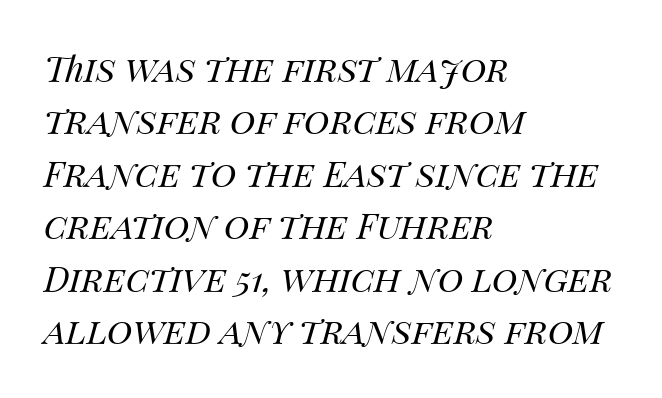
{"italic": "yes", "lean": "right", "slant_degrees": 14, "bold": "no", "weight": "regular", "width": "normal", "stroke_contrast": "medium", "x_height": "large", "monospaced": "no", "underline": "no", "align": "left", "line_spacing": "normal", "line_spacing_ratio": 1.5, "letter_spacing": "normal", "letter_spacing_em": 0.0, "glyph_px": 35}
